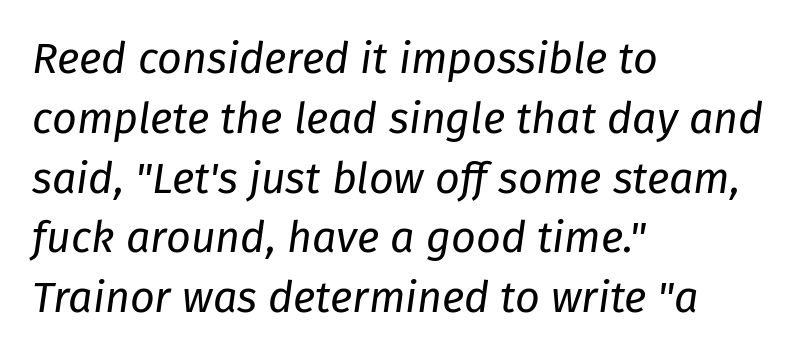
How would I describe the line gaps? Plain and ordinary. The setting favours the left margin, as ordinary paragraphs usually do. The specimen omits any rule beneath the text block's lines. Tracking here is standard; glyphs follow each other at the usual distance. This sample uses an oblique cut, with every glyph tilted off the vertical. Spacing verdict: proportional, widths tailored to each character.
